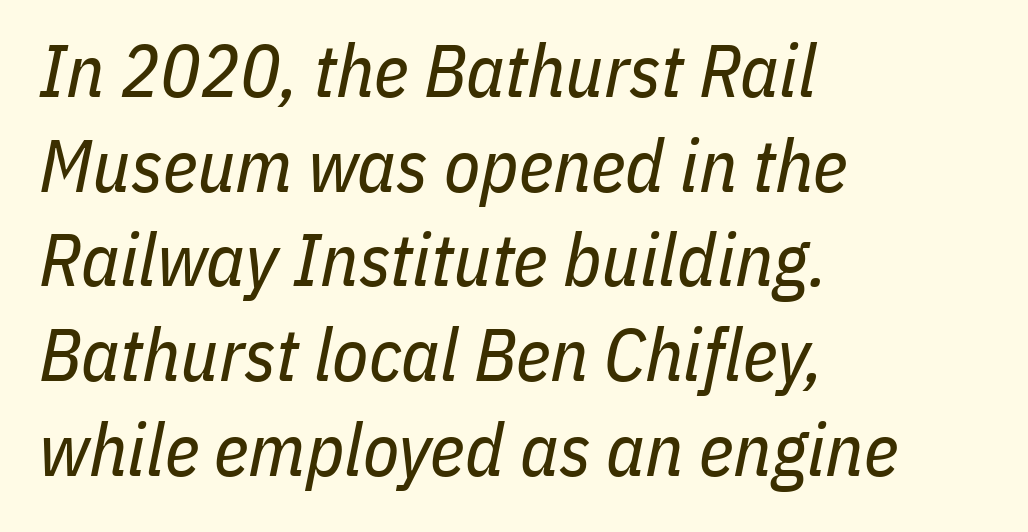
The image shows 74 px regular-weight, condensed type, italic (leaning right); set left-aligned, normal line spacing (1.28x), normal letter spacing, not underlined; low stroke contrast and a medium x-height.
